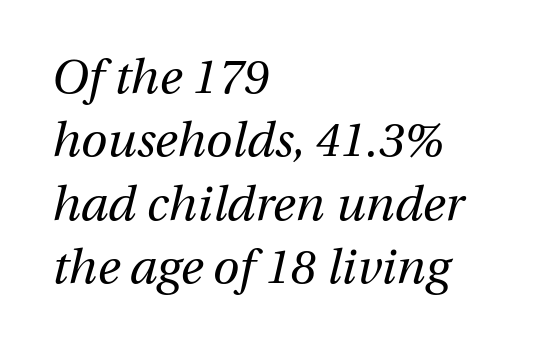
{"italic": "yes", "lean": "right", "slant_degrees": 12, "bold": "no", "weight": "regular", "width": "normal", "stroke_contrast": "medium", "x_height": "medium", "monospaced": "no", "underline": "no", "align": "left", "line_spacing": "normal", "line_spacing_ratio": 1.32, "letter_spacing": "normal", "letter_spacing_em": 0.0, "glyph_px": 48}
